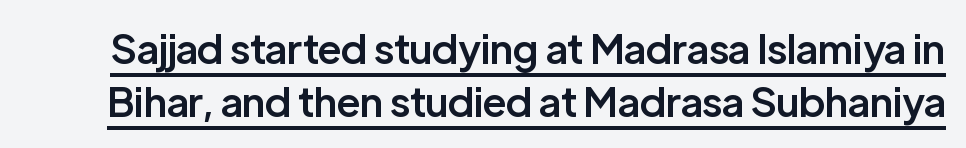
{"serif": "no", "italic": "no", "bold": "semi", "weight": "semibold", "width": "normal", "stroke_contrast": "low", "x_height": "medium", "monospaced": "no", "underline": "yes", "line_spacing": "normal", "line_spacing_ratio": 1.33, "letter_spacing": "normal", "letter_spacing_em": 0.0, "glyph_px": 40}
